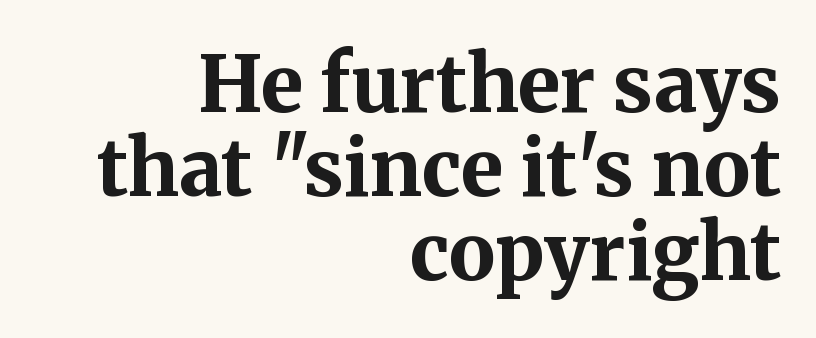
This sample has the flowing, uneven cadence of proportional lettering. Each letter's strokes conclude with small projecting serifs. Every stem runs plumb, perpendicular to the baseline. Look at the stroke-to-counter ratio: heavy, a bold.
